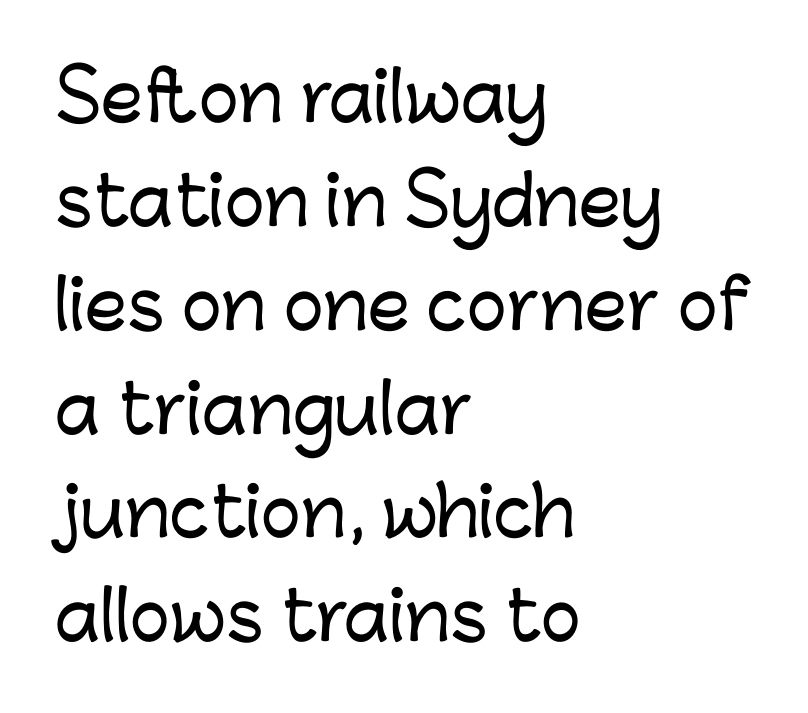
Q: Is the text italic (slanted)? A: No, it is upright.
Q: Is the typeface a serif or a sans-serif typeface? A: Sans-serif.
Q: Is the text underlined? A: No.
Q: How is the paragraph aligned? A: Left-aligned.
Q: Is the spacing between letters normal or unusually wide? A: Normal.
Q: Is the spacing between lines tight, normal or loose? A: Normal.
Q: Width (condensed, normal, or wide)? A: Normal.
Q: Stroke contrast? A: Low.
Q: x-height? A: Medium.
Q: Monospaced? A: No.
